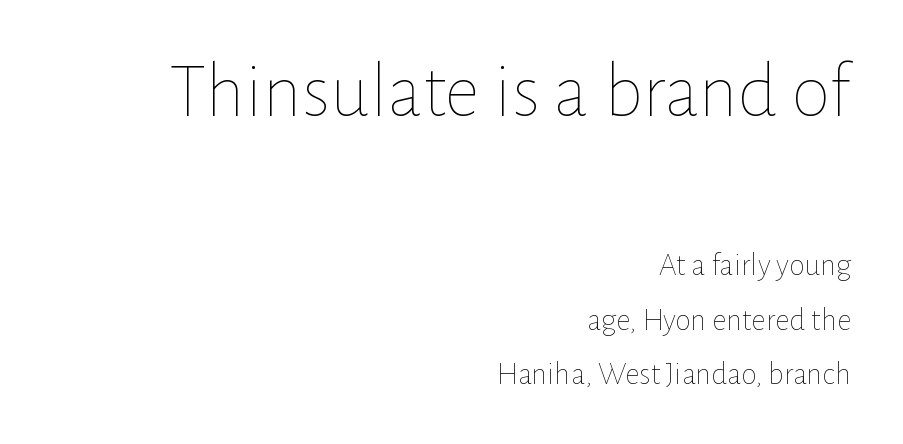
{"italic": "no", "bold": "no", "weight": "thin", "width": "normal", "stroke_contrast": "low", "x_height": "medium", "monospaced": "no", "underline": "no", "align": "right", "line_spacing": "normal", "line_spacing_ratio": 1.7, "letter_spacing": "normal", "letter_spacing_em": 0.0, "larger_block": "first", "size_ratio": 2.47, "glyph_px": 79}
